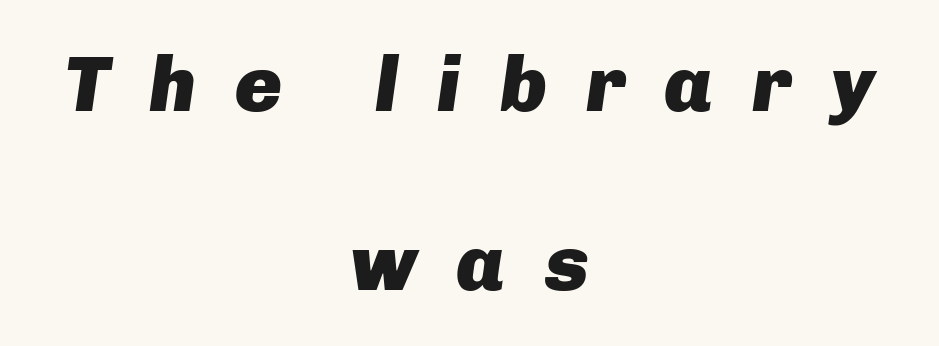
The image shows 79 px heavy type, italic (leaning right); set centered, loose line spacing (2.26x), unusually wide letter spacing (+0.49 em), not underlined; low stroke contrast and a medium x-height.
